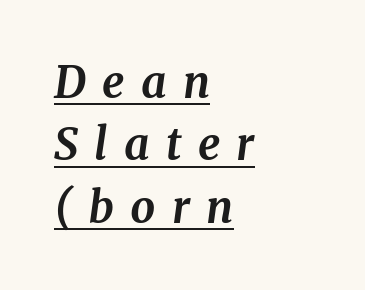
Q: Is the text bold? A: Yes.
Q: Is the text italic (slanted)? A: Yes, it leans right by about 8 degrees.
Q: Is the typeface a serif or a sans-serif typeface? A: Serif.
Q: Is the text underlined? A: Yes.
Q: How is the paragraph aligned? A: Left-aligned.
Q: Is the spacing between letters normal or unusually wide? A: Unusually wide.
Q: Is the spacing between lines tight, normal or loose? A: Normal.
Q: Width (condensed, normal, or wide)? A: Normal.
Q: Stroke contrast? A: Medium.
Q: x-height? A: Medium.
Q: Monospaced? A: No.
